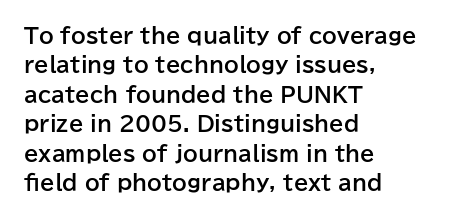
{"italic": "no", "bold": "yes", "underline": "no", "align": "left", "line_spacing": "normal", "line_spacing_ratio": 1.4, "letter_spacing": "normal", "letter_spacing_em": 0.0, "glyph_px": 21}
